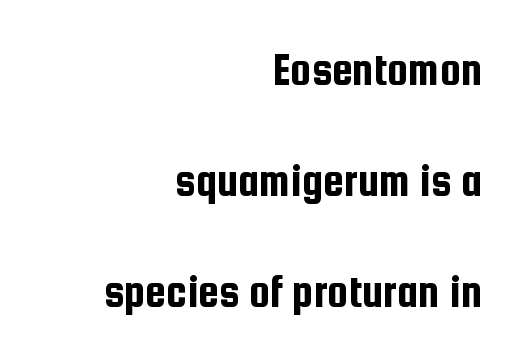
The image shows 47 px condensed sans-serif type, upright; set right-aligned, loose line spacing (2.36x), normal letter spacing, not underlined; low stroke contrast and a medium x-height.
